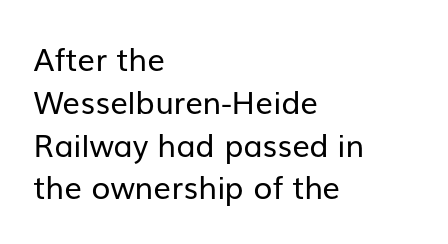
The image shows 31 px regular-weight sans-serif type, upright; set left-aligned, normal line spacing (1.38x), normal letter spacing, not underlined; low stroke contrast and a medium x-height.
